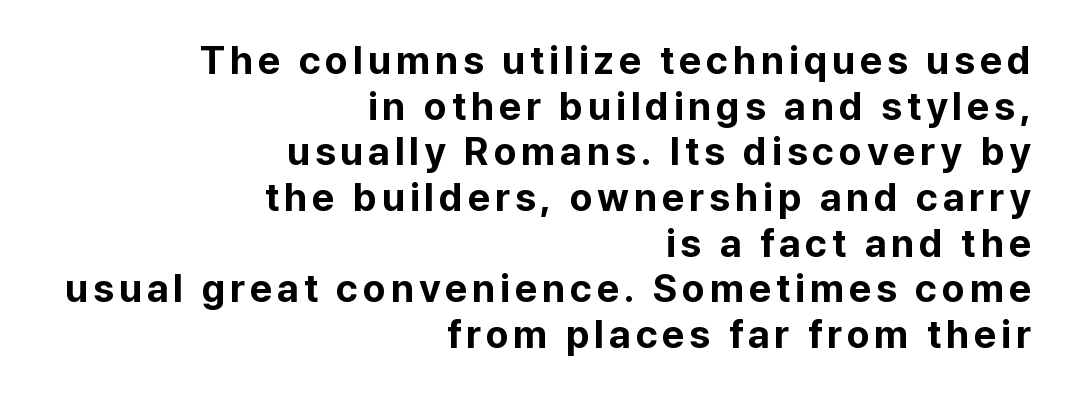
{"serif": "no", "italic": "no", "bold": "yes", "weight": "bold", "width": "normal", "stroke_contrast": "low", "x_height": "medium", "monospaced": "no", "underline": "no", "align": "right", "line_spacing_ratio": 1.17, "glyph_px": 39}
